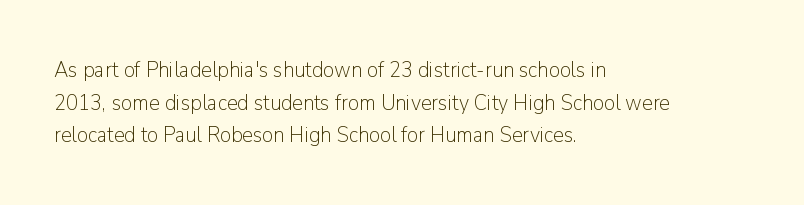
Q: Is the text bold? A: No.
Q: Is the text italic (slanted)? A: No, it is upright.
Q: Is the text underlined? A: No.
Q: How is the paragraph aligned? A: Left-aligned.
Q: Is the spacing between letters normal or unusually wide? A: Normal.
Q: Is the spacing between lines tight, normal or loose? A: Normal.
